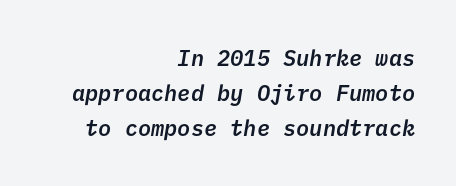
The words here are not underlined. What's the leading like? Ordinary, nothing unusual. Horizontal alignment here is rightward, an uncommon choice for prose. Each glyph is drawn with semibold strokes, heavier than normal yet not fully bold. Spacing between characters is what you'd get straight out of the box.
